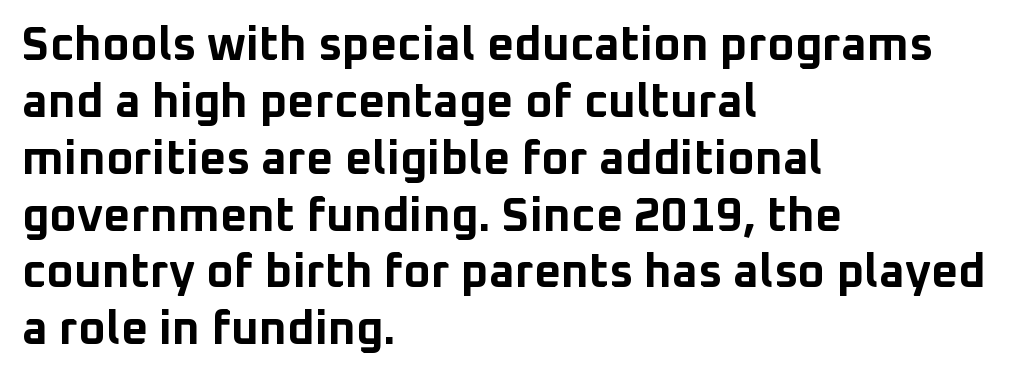
Does the lettering tilt? It doesn't — this is upright. The passage shown has conventional tracking throughout. Look at the stroke-to-counter ratio: heavy, a bold. A typesetter would call this proportional, since set widths differ per character. Type without underlining.
